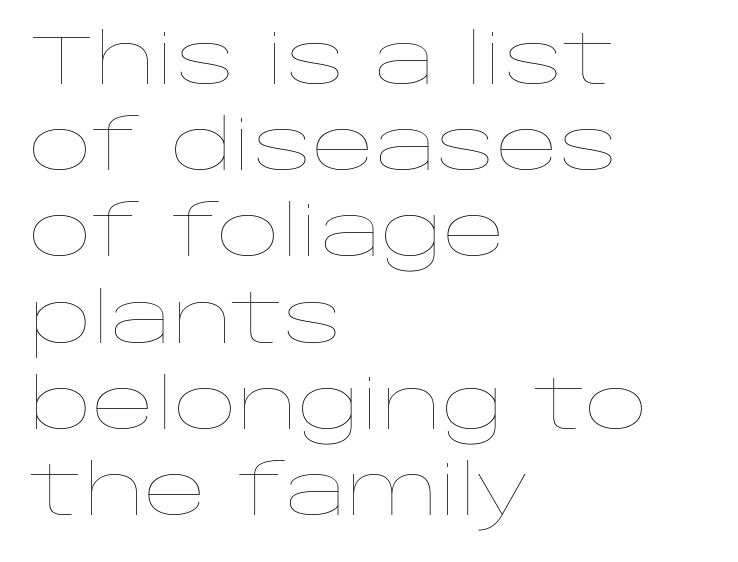
Is this a fixed-width face? No — the glyphs have proportional, varying widths. Short note: letters normally spaced. Glance below the letters and you will spot only blank space. Style check: upright.
